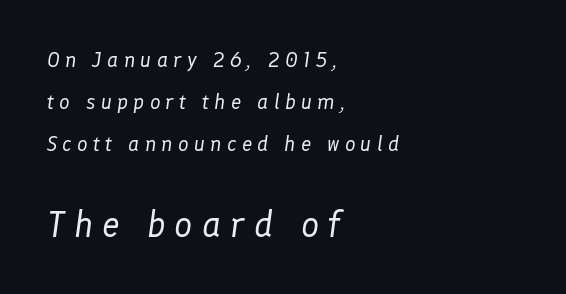
Q: Is the text bold? A: No.
Q: Is the text italic (slanted)? A: Yes, it leans right by about 8 degrees.
Q: Is the text underlined? A: No.
Q: How is the paragraph aligned? A: Left-aligned.
Q: Is the spacing between letters normal or unusually wide? A: Unusually wide.
Q: Is the spacing between lines tight, normal or loose? A: Loose.
Q: Which block of text is set in a larger size, the first (top) or the second (bottom)? A: The second (bottom) one.
Q: Width (condensed, normal, or wide)? A: Normal.
Q: Stroke contrast? A: Low.
Q: x-height? A: Medium.
Q: Monospaced? A: No.
